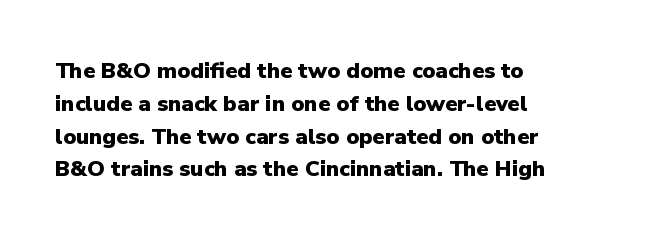
Nobody touched the tracking dial on this one. Alignment: flush left. Tall strokes in this sample are plumb rather than angled. Weight: bold.
